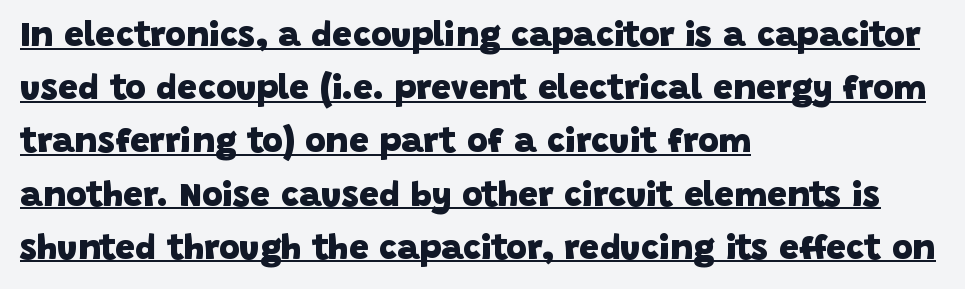
Q: Is the text bold? A: Yes.
Q: Is the typeface a serif or a sans-serif typeface? A: Sans-serif.
Q: Is the text underlined? A: Yes.
Q: How is the paragraph aligned? A: Left-aligned.
Q: Is the spacing between letters normal or unusually wide? A: Normal.
Q: Is the spacing between lines tight, normal or loose? A: Normal.
Q: Width (condensed, normal, or wide)? A: Normal.
Q: Stroke contrast? A: Low.
Q: x-height? A: Large.
Q: Monospaced? A: No.
